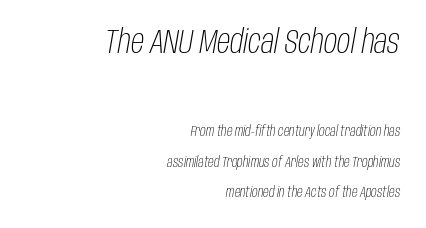
The image shows 33 px light, condensed type, italic (leaning right); set right-aligned, loose line spacing (2.18x), normal letter spacing, not underlined; the first (top) block is 2.36x larger; low stroke contrast and a large x-height.
